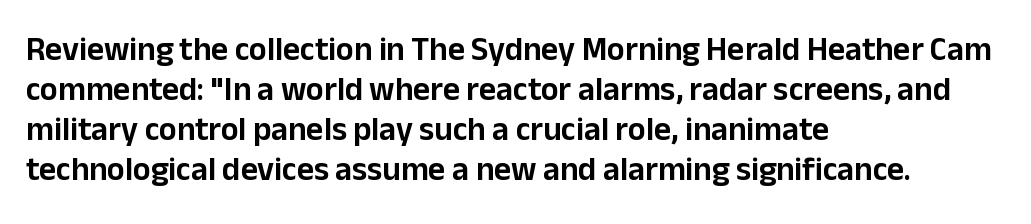
Q: Is the text italic (slanted)? A: No, it is upright.
Q: Is the typeface a serif or a sans-serif typeface? A: Sans-serif.
Q: Is the text underlined? A: No.
Q: How is the paragraph aligned? A: Left-aligned.
Q: Is the spacing between letters normal or unusually wide? A: Normal.
Q: Width (condensed, normal, or wide)? A: Normal.
Q: Stroke contrast? A: Low.
Q: x-height? A: Medium.
Q: Monospaced? A: No.
